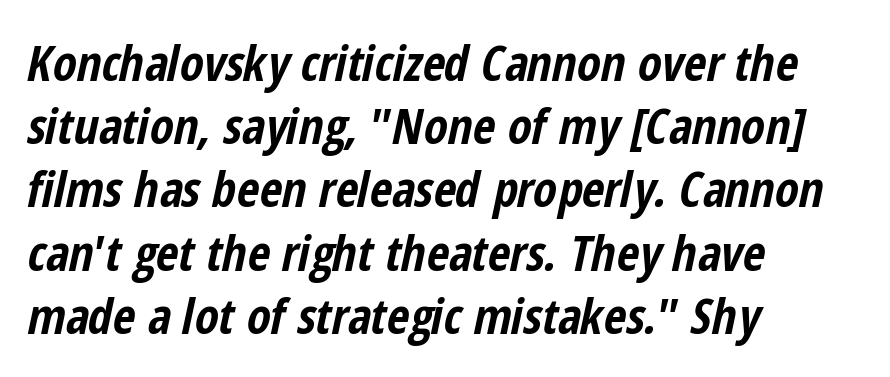
The image shows 49 px bold, condensed type, italic (leaning right); set left-aligned, normal line spacing (1.29x), normal letter spacing, not underlined; low stroke contrast and a medium x-height.
